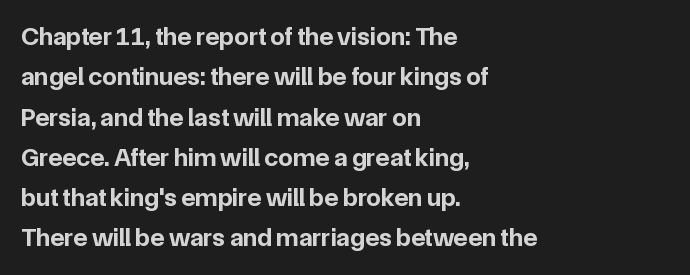
The image shows 26 px bold type, upright; set left-aligned, normal line spacing (1.55x), normal letter spacing, not underlined.
